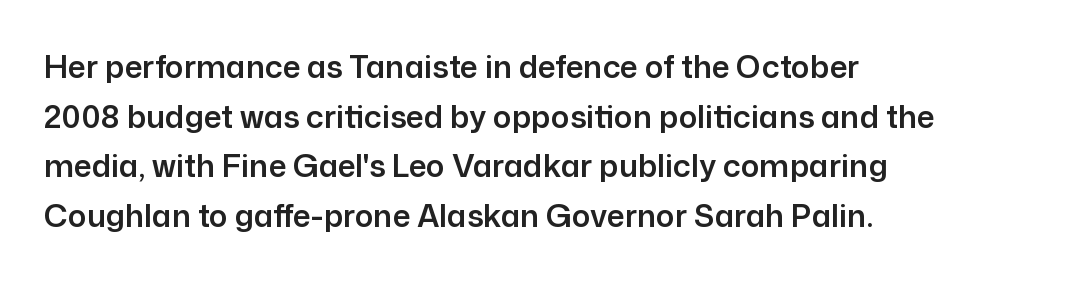
Q: Is the text italic (slanted)? A: No, it is upright.
Q: Is the typeface a serif or a sans-serif typeface? A: Sans-serif.
Q: Is the text underlined? A: No.
Q: How is the paragraph aligned? A: Left-aligned.
Q: Is the spacing between letters normal or unusually wide? A: Normal.
Q: Is the spacing between lines tight, normal or loose? A: Normal.
Q: Width (condensed, normal, or wide)? A: Normal.
Q: Stroke contrast? A: Low.
Q: x-height? A: Medium.
Q: Monospaced? A: No.
